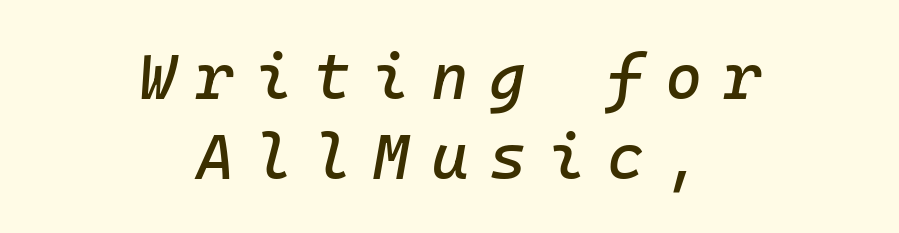
{"italic": "yes", "lean": "right", "slant_degrees": 10, "width": "normal", "stroke_contrast": "low", "x_height": "medium", "underline": "no", "align": "center", "line_spacing": "normal", "line_spacing_ratio": 1.25, "letter_spacing": "wide", "letter_spacing_em": 0.33, "glyph_px": 64}
